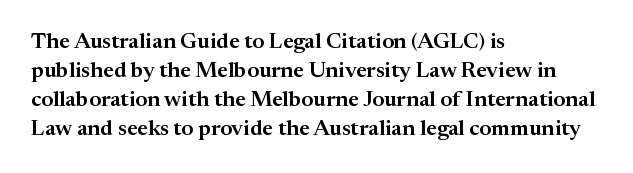
Q: Is the text italic (slanted)? A: No, it is upright.
Q: Is the text underlined? A: No.
Q: How is the paragraph aligned? A: Left-aligned.
Q: Is the spacing between letters normal or unusually wide? A: Normal.
Q: Is the spacing between lines tight, normal or loose? A: Normal.
